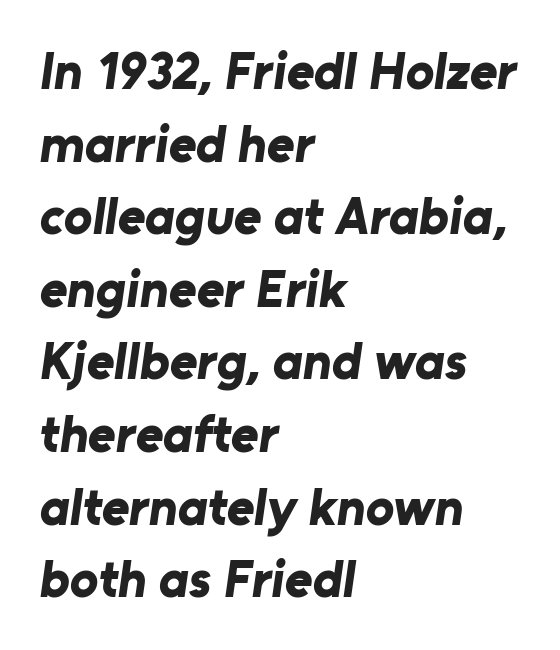
These lines are set flush left with a ragged right edge. Character widths vary here, with narrow letters taking less room than wide ones. Look at the bottom of the vertical strokes: they stop flat, with no serifs. Regular leading.
